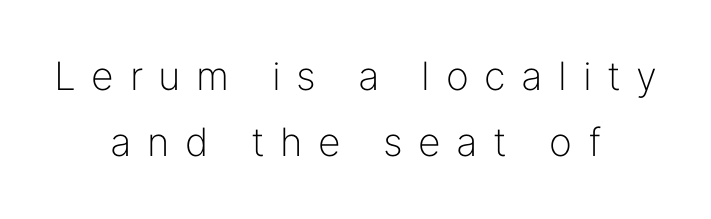
Inter-character spacing is expanded well beyond the font's built-in metrics. Regarding serifs, this sample does without them. You could not count columns in this text — the font is proportionally spaced. A centered setting, common on invitations and titles, is used for this passage.
